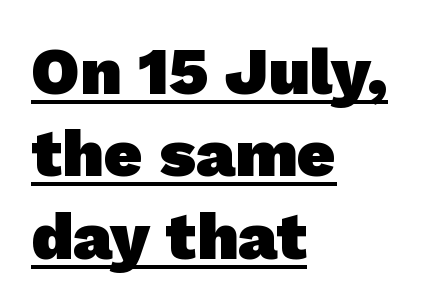
The image shows 67 px heavy sans-serif type; set left-aligned, line spacing 1.23x, normal letter spacing, underlined; low stroke contrast and a medium x-height.
